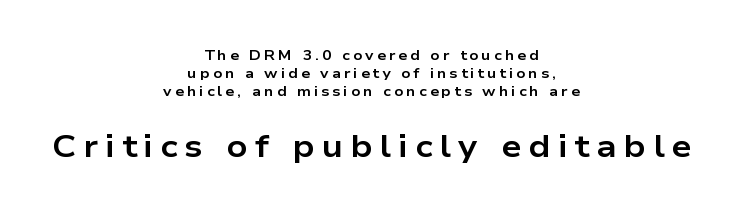
{"serif": "no", "italic": "no", "bold": "yes", "weight": "bold", "width": "wide", "stroke_contrast": "low", "x_height": "medium", "monospaced": "no", "underline": "no", "align": "center", "line_spacing": "normal", "line_spacing_ratio": 1.27, "letter_spacing": "wide", "letter_spacing_em": 0.22, "larger_block": "second", "size_ratio": 2.29, "glyph_px": 32}
